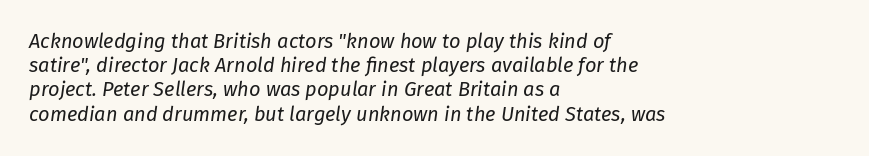
Q: Is the text bold? A: No.
Q: Is the text italic (slanted)? A: Yes, it leans right by about 8 degrees.
Q: Is the text underlined? A: No.
Q: How is the paragraph aligned? A: Left-aligned.
Q: Is the spacing between letters normal or unusually wide? A: Normal.
